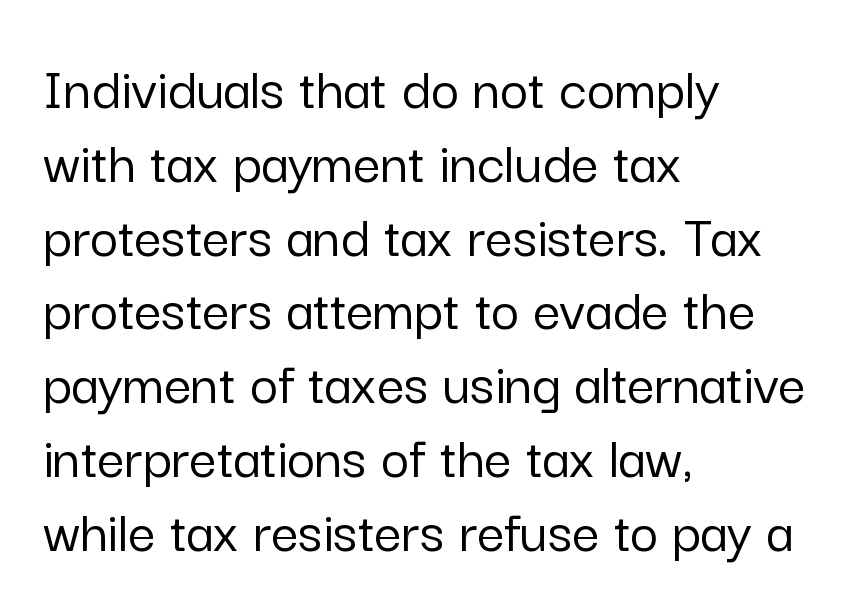
{"serif": "no", "italic": "no", "width": "normal", "stroke_contrast": "low", "x_height": "medium", "monospaced": "no", "underline": "no", "align": "left", "line_spacing_ratio": 1.21, "letter_spacing": "normal", "letter_spacing_em": 0.0, "glyph_px": 61}
